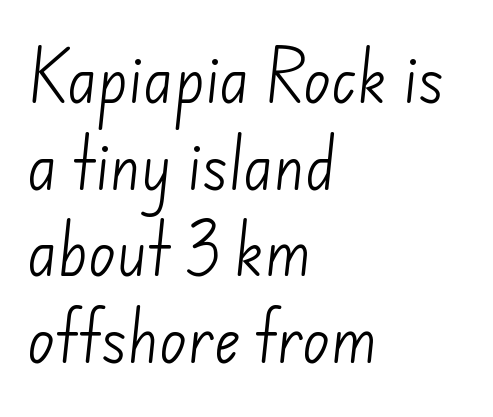
The image shows 57 px light sans-serif type; set left-aligned, normal line spacing (1.52x), normal letter spacing, not underlined; low stroke contrast and a small x-height.
